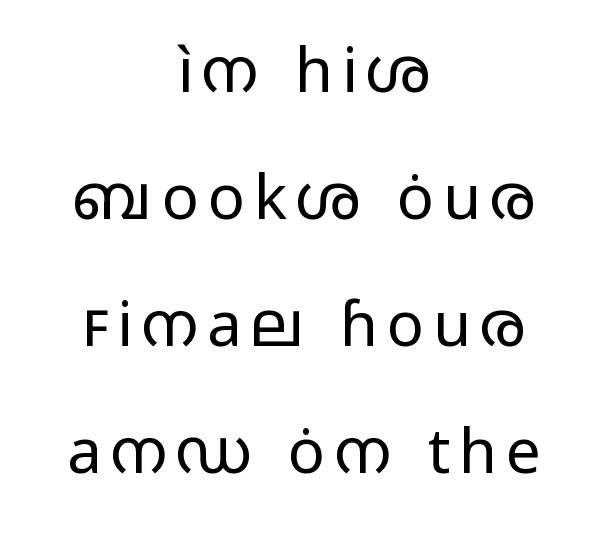
Here the designer chose a conventional face with non-uniform glyph widths. A student would call this center alignment; a typographer would say set centered. Every stem runs plumb, perpendicular to the baseline. This rendering employs a face without finishing strokes, i.e., a sans-serif. One glance says open: line gaps are wider than usual. The space directly below the letters is spotless.
